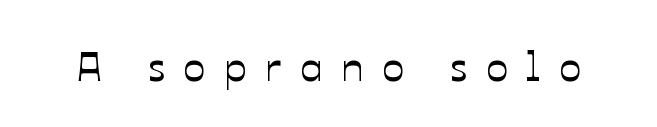
Q: Is the text italic (slanted)? A: No, it is upright.
Q: Is the text underlined? A: No.
Q: Is the spacing between letters normal or unusually wide? A: Unusually wide.
Q: Width (condensed, normal, or wide)? A: Normal.
Q: Stroke contrast? A: Low.
Q: x-height? A: Medium.
Q: Monospaced? A: No.
